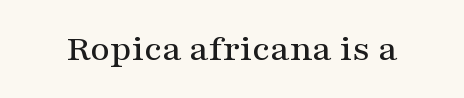
Q: Is the text italic (slanted)? A: No, it is upright.
Q: Is the typeface a serif or a sans-serif typeface? A: Serif.
Q: Is the text underlined? A: No.
Q: Is the spacing between letters normal or unusually wide? A: Normal.
Q: Width (condensed, normal, or wide)? A: Wide.
Q: Stroke contrast? A: Medium.
Q: x-height? A: Medium.
Q: Monospaced? A: No.
